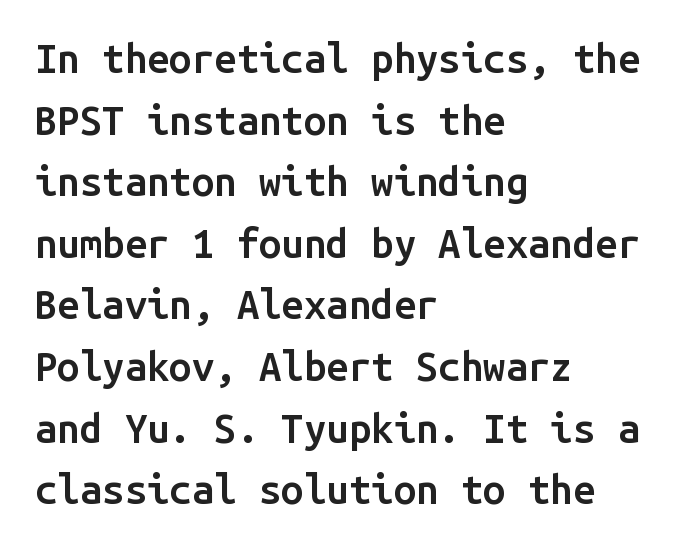
Q: Is the text bold? A: Semi-bold.
Q: Is the text italic (slanted)? A: No, it is upright.
Q: Is the typeface a serif or a sans-serif typeface? A: Sans-serif.
Q: Is the text underlined? A: No.
Q: How is the paragraph aligned? A: Left-aligned.
Q: Is the spacing between letters normal or unusually wide? A: Normal.
Q: Is the spacing between lines tight, normal or loose? A: Normal.
Q: Width (condensed, normal, or wide)? A: Normal.
Q: Stroke contrast? A: Low.
Q: x-height? A: Medium.
Q: Monospaced? A: Yes.
